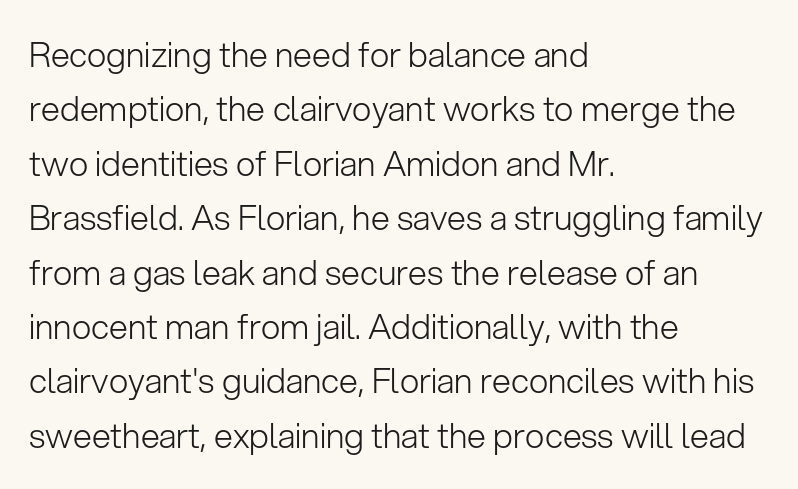
{"serif": "no", "italic": "no", "bold": "no", "weight": "light", "width": "normal", "stroke_contrast": "low", "x_height": "medium", "monospaced": "no", "underline": "no", "align": "left", "line_spacing": "normal", "line_spacing_ratio": 1.6, "letter_spacing": "normal", "letter_spacing_em": 0.0, "glyph_px": 34}
